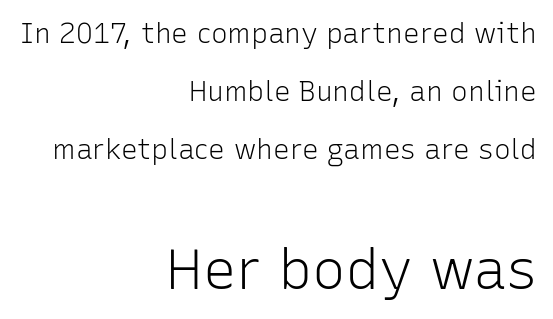
{"serif": "no", "italic": "no", "bold": "no", "weight": "light", "width": "normal", "stroke_contrast": "low", "x_height": "medium", "monospaced": "no", "underline": "no", "align": "right", "line_spacing": "loose", "line_spacing_ratio": 2.07, "letter_spacing": "normal", "letter_spacing_em": 0.0, "larger_block": "second", "size_ratio": 2.0, "glyph_px": 56}
